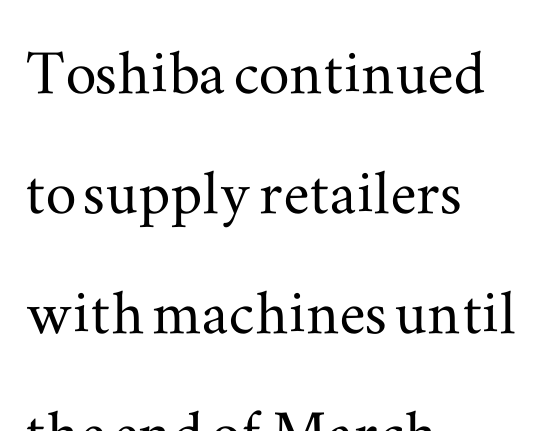
Horizontal alignment here is leftward, the default for most running prose. Posture: straight, roman, zero tilt. Think of a printed novel: that variable character pitch is what you see here. Any mark beneath the type? The region is blank.
